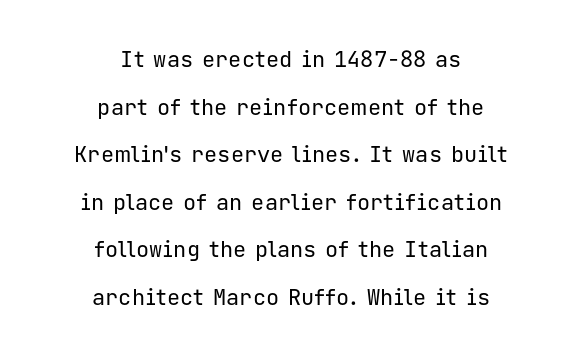
{"italic": "no", "bold": "no", "underline": "no", "align": "center", "line_spacing": "loose", "line_spacing_ratio": 2.16, "letter_spacing": "normal", "letter_spacing_em": 0.0, "glyph_px": 22}
